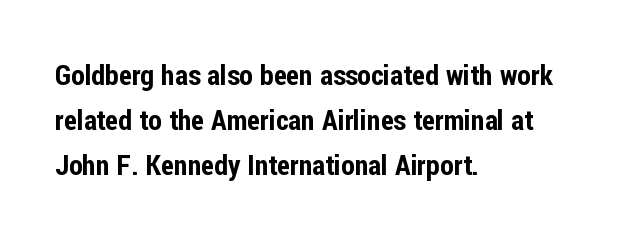
{"serif": "no", "italic": "no", "width": "condensed", "stroke_contrast": "low", "x_height": "medium", "monospaced": "no", "underline": "no", "align": "left", "line_spacing": "normal", "line_spacing_ratio": 1.6, "letter_spacing": "normal", "letter_spacing_em": 0.0, "glyph_px": 28}
